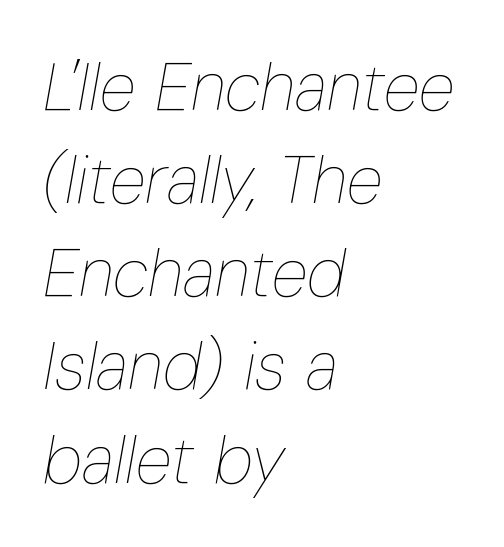
Q: Is the text bold? A: No.
Q: Is the text italic (slanted)? A: Yes, it leans right by about 10 degrees.
Q: Is the text underlined? A: No.
Q: How is the paragraph aligned? A: Left-aligned.
Q: Is the spacing between letters normal or unusually wide? A: Normal.
Q: Is the spacing between lines tight, normal or loose? A: Normal.
Q: Width (condensed, normal, or wide)? A: Condensed.
Q: Stroke contrast? A: Low.
Q: x-height? A: Medium.
Q: Monospaced? A: No.
